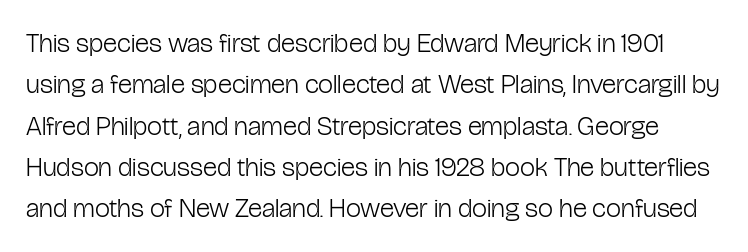
Q: Is the text bold? A: No.
Q: Is the text italic (slanted)? A: No, it is upright.
Q: Is the text underlined? A: No.
Q: Is the spacing between letters normal or unusually wide? A: Normal.
Q: Is the spacing between lines tight, normal or loose? A: Normal.
